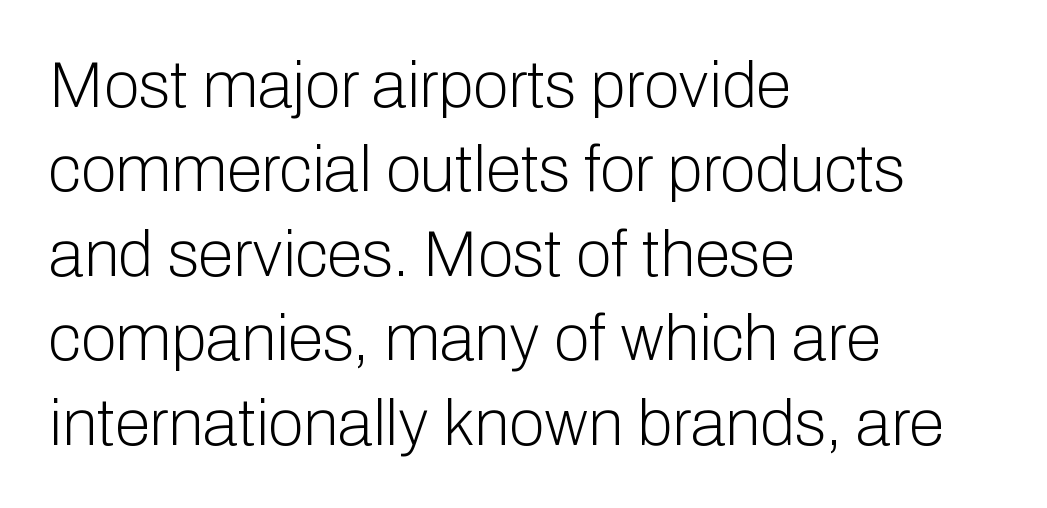
Q: Is the text bold? A: No.
Q: Is the text italic (slanted)? A: No, it is upright.
Q: Is the typeface a serif or a sans-serif typeface? A: Sans-serif.
Q: Is the text underlined? A: No.
Q: How is the paragraph aligned? A: Left-aligned.
Q: Is the spacing between letters normal or unusually wide? A: Normal.
Q: Is the spacing between lines tight, normal or loose? A: Normal.
Q: Width (condensed, normal, or wide)? A: Normal.
Q: Stroke contrast? A: Low.
Q: x-height? A: Medium.
Q: Monospaced? A: No.
